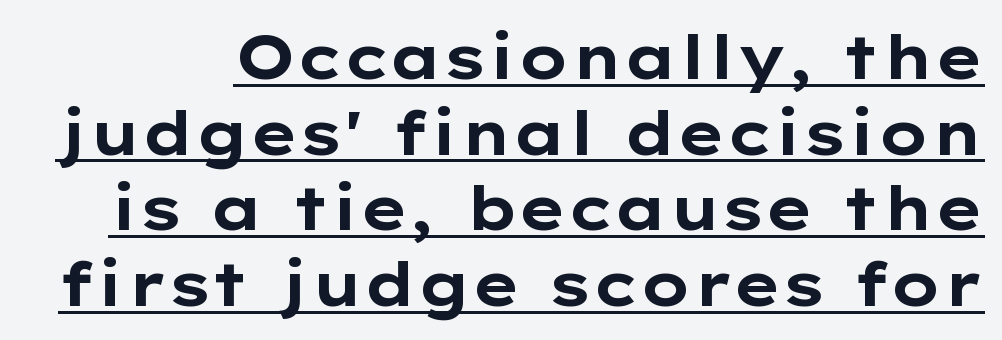
Q: Is the text bold? A: Yes.
Q: Is the text italic (slanted)? A: No, it is upright.
Q: Is the typeface a serif or a sans-serif typeface? A: Sans-serif.
Q: Is the text underlined? A: Yes.
Q: Is the spacing between letters normal or unusually wide? A: Normal.
Q: Width (condensed, normal, or wide)? A: Wide.
Q: Stroke contrast? A: Low.
Q: x-height? A: Medium.
Q: Monospaced? A: No.
